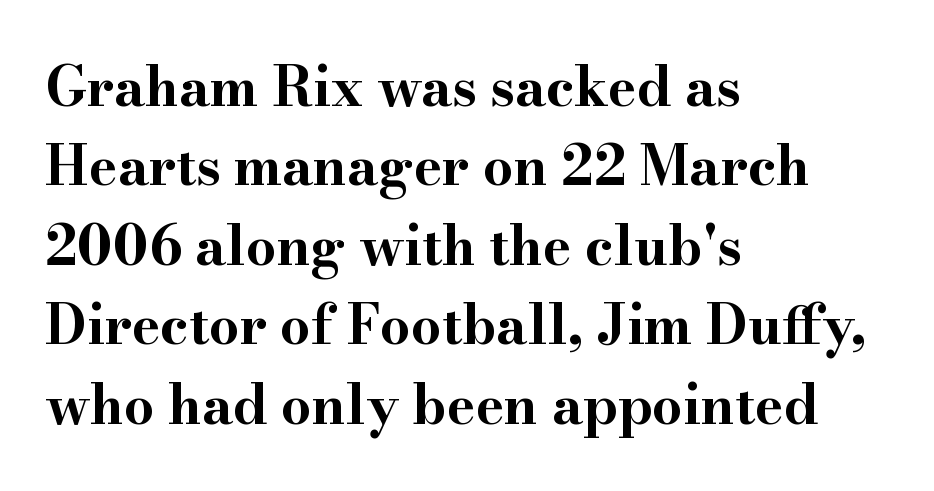
The image shows 54 px bold, wide serif type, upright; set left-aligned, normal line spacing (1.47x), normal letter spacing, not underlined; high stroke contrast and a small x-height.
